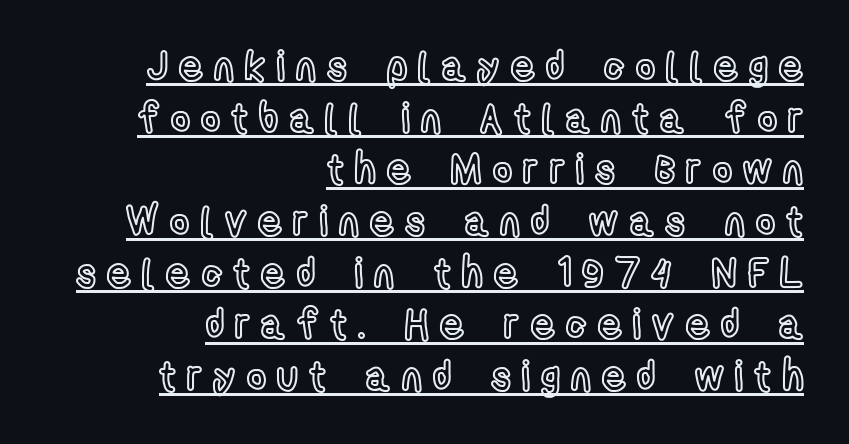
This sample has the flowing, uneven cadence of proportional lettering. Right-aligned paragraph, ragged on the left. The type sits square on the baseline with zero lean. Inter-character spacing is expanded well beyond the font's built-in metrics. The passage shown stacks its lines at a standard gap. Glance below the letters and you will spot a drawn line.
